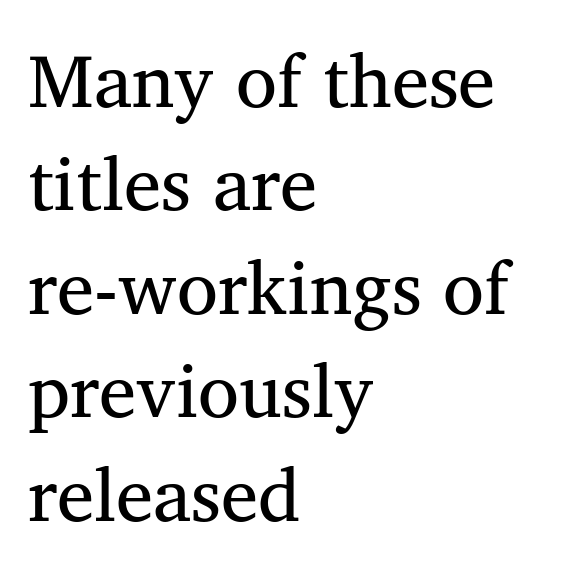
The image shows 75 px regular-weight serif type, upright; set left-aligned, normal line spacing (1.38x), normal letter spacing, not underlined; medium stroke contrast and a medium x-height.
